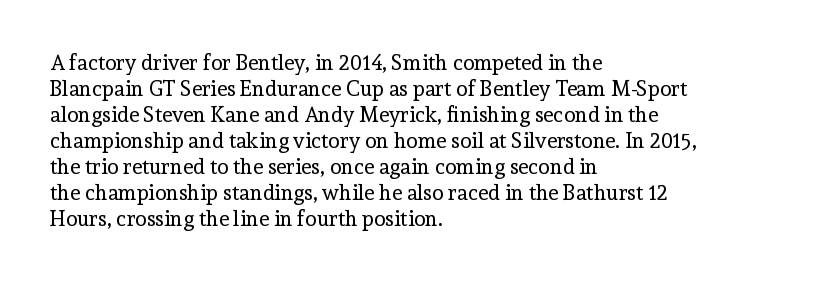
{"italic": "no", "bold": "no", "underline": "no", "align": "left", "line_spacing_ratio": 1.24, "letter_spacing": "normal", "letter_spacing_em": 0.0, "glyph_px": 21}
